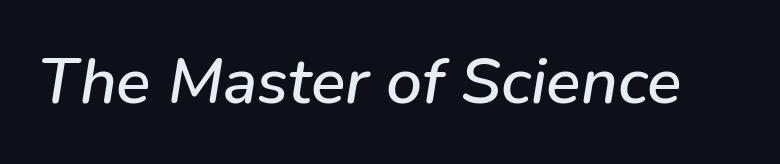
{"italic": "yes", "lean": "right", "slant_degrees": 9, "width": "normal", "stroke_contrast": "low", "x_height": "medium", "monospaced": "no", "underline": "no", "letter_spacing": "normal", "letter_spacing_em": 0.0, "glyph_px": 64}
